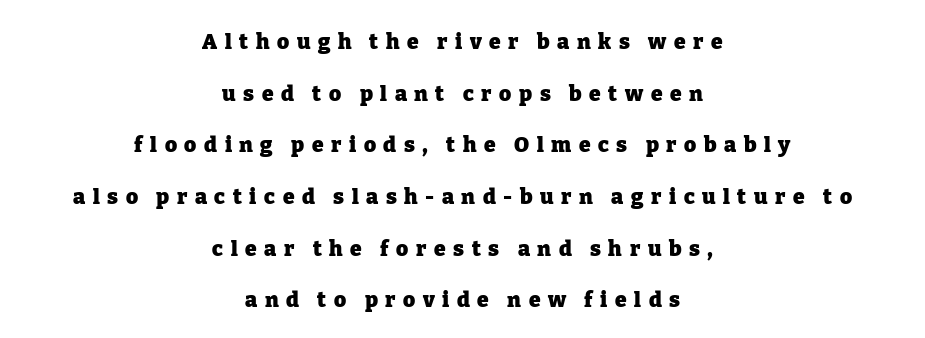
{"italic": "no", "bold": "yes", "underline": "no", "align": "center", "line_spacing": "loose", "line_spacing_ratio": 2.46, "letter_spacing": "wide", "letter_spacing_em": 0.36, "glyph_px": 21}
